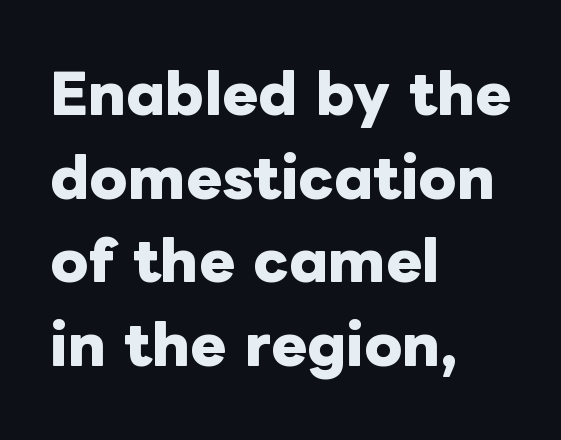
I'd describe the lettering as bold — thick and assertive. Looks like regular typesetting: each glyph gets only the width it needs. Lines of text with bare space underneath. These lines keep a tight, regular rhythm from letter to letter. The space between consecutive lines is moderate.
